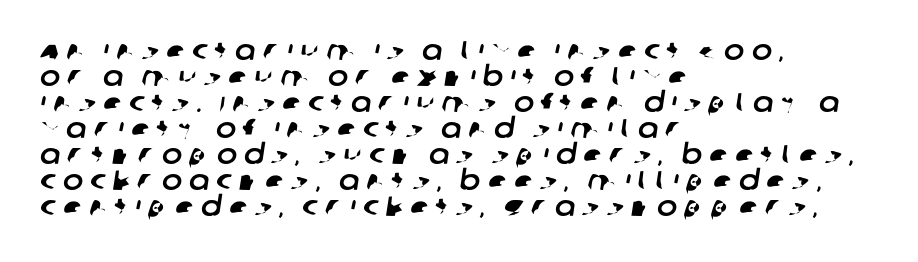
The image shows 27 px text type; set left-aligned, tight line spacing (0.96x), unusually wide letter spacing (+0.27 em), not underlined.
